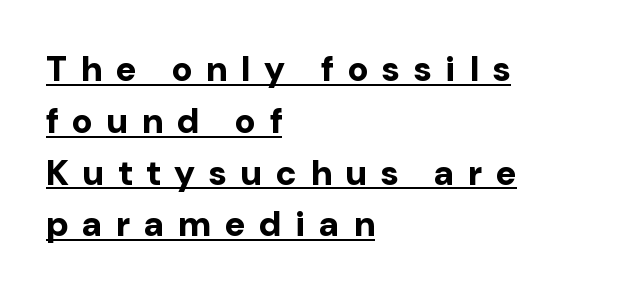
Q: Is the text bold? A: Yes.
Q: Is the text italic (slanted)? A: No, it is upright.
Q: Is the typeface a serif or a sans-serif typeface? A: Sans-serif.
Q: Is the text underlined? A: Yes.
Q: How is the paragraph aligned? A: Left-aligned.
Q: Is the spacing between letters normal or unusually wide? A: Unusually wide.
Q: Is the spacing between lines tight, normal or loose? A: Normal.
Q: Width (condensed, normal, or wide)? A: Normal.
Q: Stroke contrast? A: Low.
Q: x-height? A: Medium.
Q: Monospaced? A: No.
